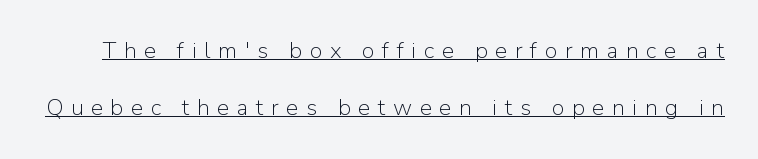
The image shows 23 px text type, upright; set loose line spacing (2.48x), unusually wide letter spacing (+0.33 em), underlined.
